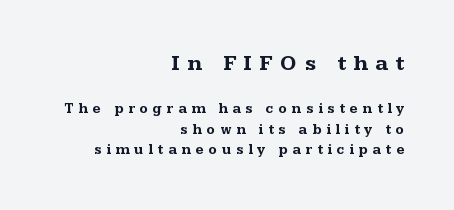
Q: Is the text bold? A: Yes.
Q: Is the text italic (slanted)? A: No, it is upright.
Q: Is the text underlined? A: No.
Q: How is the paragraph aligned? A: Right-aligned.
Q: Is the spacing between letters normal or unusually wide? A: Unusually wide.
Q: Is the spacing between lines tight, normal or loose? A: Normal.
Q: Which block of text is set in a larger size, the first (top) or the second (bottom)? A: The first (top) one.
